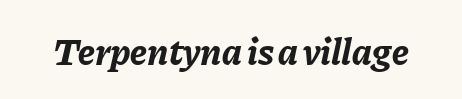
{"italic": "yes", "lean": "right", "slant_degrees": 11, "bold": "yes", "weight": "bold", "width": "normal", "stroke_contrast": "low", "x_height": "medium", "monospaced": "no", "underline": "no", "letter_spacing": "normal", "letter_spacing_em": 0.0, "glyph_px": 38}
